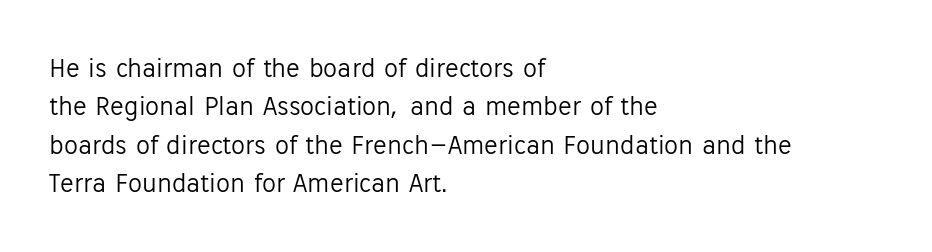
Casual observation: everything's shoved over to the left. Stroke mass is kept to a normal reading level or below. The letterforms sit shoulder to shoulder at normal distance. How would I describe the line gaps? Plain and ordinary. A roman cut, with each character standing at attention. Do the characters align in a grid? No, the font is proportional.
